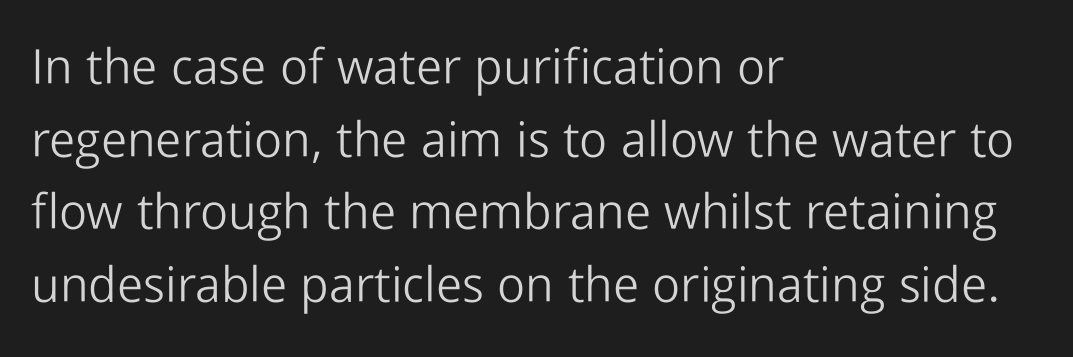
Q: Is the text bold? A: No.
Q: Is the text italic (slanted)? A: No, it is upright.
Q: Is the typeface a serif or a sans-serif typeface? A: Sans-serif.
Q: Is the text underlined? A: No.
Q: How is the paragraph aligned? A: Left-aligned.
Q: Is the spacing between letters normal or unusually wide? A: Normal.
Q: Is the spacing between lines tight, normal or loose? A: Normal.
Q: Width (condensed, normal, or wide)? A: Normal.
Q: Stroke contrast? A: Low.
Q: x-height? A: Medium.
Q: Monospaced? A: No.
